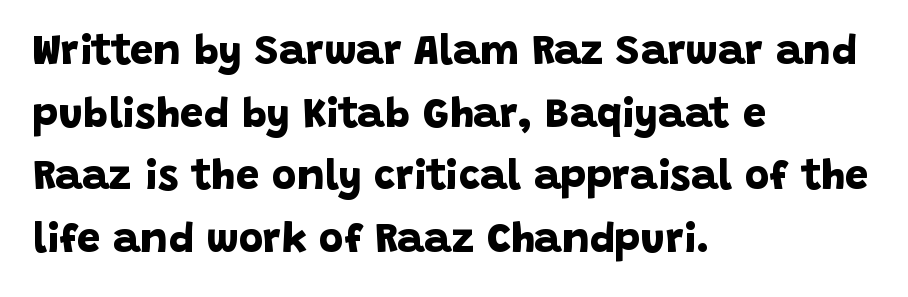
Q: Is the text bold? A: Yes.
Q: Is the typeface a serif or a sans-serif typeface? A: Sans-serif.
Q: Is the text underlined? A: No.
Q: How is the paragraph aligned? A: Left-aligned.
Q: Is the spacing between letters normal or unusually wide? A: Normal.
Q: Is the spacing between lines tight, normal or loose? A: Normal.
Q: Width (condensed, normal, or wide)? A: Normal.
Q: Stroke contrast? A: Low.
Q: x-height? A: Large.
Q: Monospaced? A: No.
